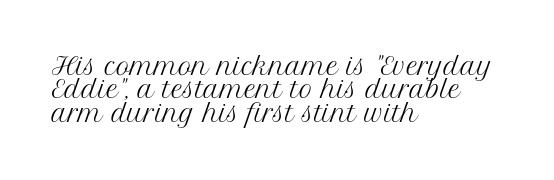
Q: Is the text bold? A: No.
Q: Is the text italic (slanted)? A: Yes.
Q: Is the text underlined? A: No.
Q: How is the paragraph aligned? A: Left-aligned.
Q: Is the spacing between letters normal or unusually wide? A: Normal.
Q: Is the spacing between lines tight, normal or loose? A: Tight.
